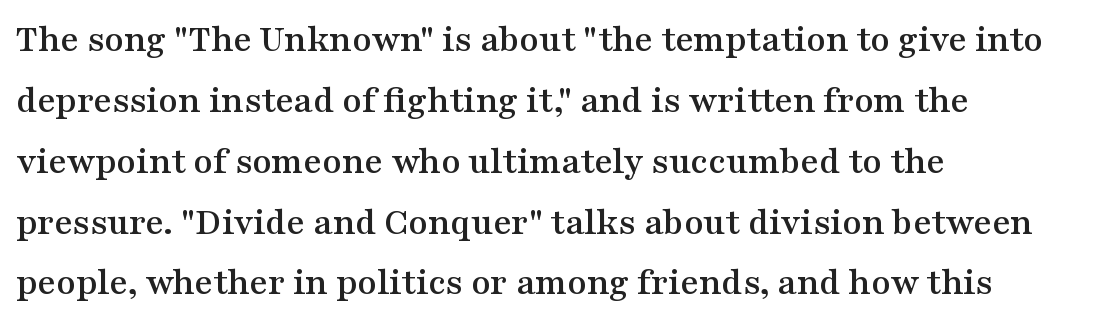
The image shows 39 px wide serif type, upright; set left-aligned, normal line spacing (1.56x), normal letter spacing, not underlined; medium stroke contrast and a medium x-height.
